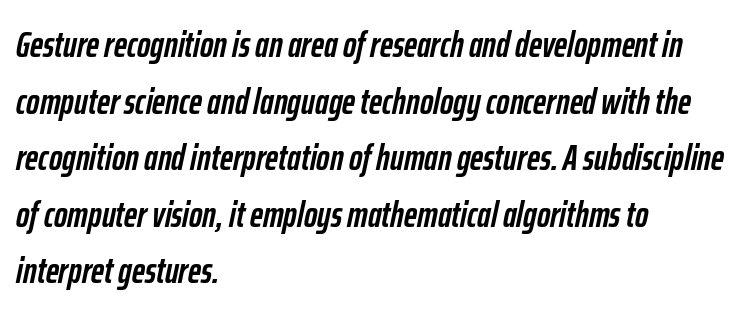
{"italic": "yes", "lean": "right", "slant_degrees": 12, "bold": "yes", "weight": "semibold", "width": "condensed", "stroke_contrast": "low", "x_height": "medium", "monospaced": "no", "underline": "no", "align": "left", "line_spacing": "normal", "line_spacing_ratio": 1.57, "letter_spacing": "normal", "letter_spacing_em": 0.0, "glyph_px": 36}
